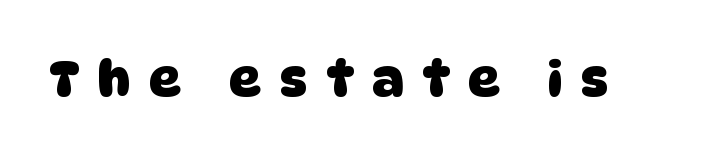
This is sans-serif lettering, the kind often seen on screens and signage. Typographic density is high because the face is bold. Character widths vary here, with narrow letters taking less room than wide ones. Compared with typical body copy, the letter spacing here is much looser. Descenders are the only things crossing below the line.
